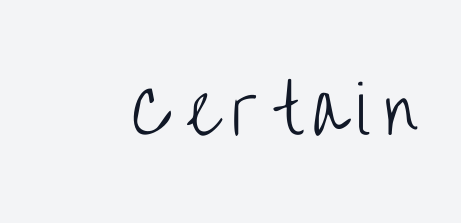
{"serif": "no", "italic": "no", "bold": "no", "weight": "light", "width": "condensed", "stroke_contrast": "low", "x_height": "large", "monospaced": "no", "underline": "no", "letter_spacing": "wide", "letter_spacing_em": 0.2, "glyph_px": 65}
